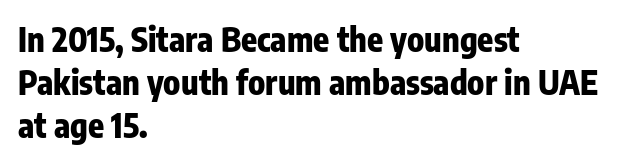
Q: Is the text bold? A: Yes.
Q: Is the text italic (slanted)? A: No, it is upright.
Q: Is the typeface a serif or a sans-serif typeface? A: Sans-serif.
Q: Is the text underlined? A: No.
Q: How is the paragraph aligned? A: Left-aligned.
Q: Is the spacing between letters normal or unusually wide? A: Normal.
Q: Is the spacing between lines tight, normal or loose? A: Normal.
Q: Width (condensed, normal, or wide)? A: Condensed.
Q: Stroke contrast? A: Low.
Q: x-height? A: Medium.
Q: Monospaced? A: No.
